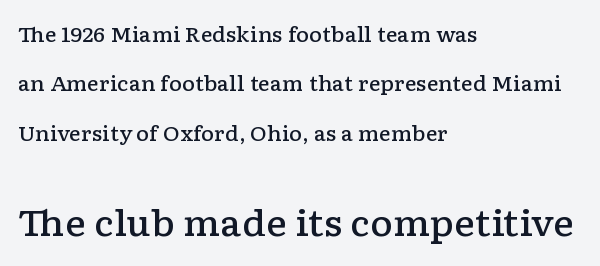
The image shows 35 px semibold, wide serif type, upright; set left-aligned, loose line spacing (2.47x), normal letter spacing, not underlined; the second (bottom) block is 1.75x larger; low stroke contrast and a medium x-height.
